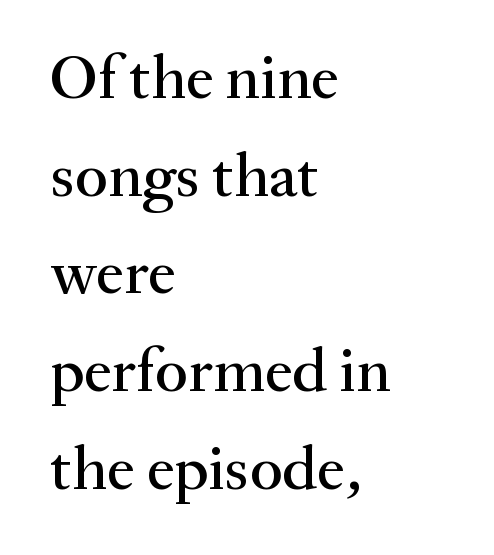
Baseline-to-baseline distance is the conventional proportion of letter height. Looks like regular typesetting: each glyph gets only the width it needs. This rendering features lettering with no underline. Does the copy run flush right? No — it runs flush left. The type is set solid horizontally, with unmodified tracking. The rendering shows small feet on the letterforms — a serif design.
